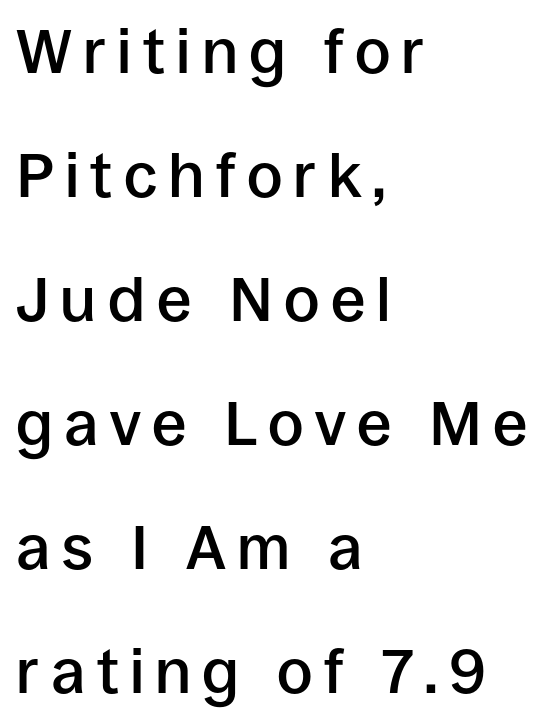
The image shows 62 px semibold sans-serif type, upright; set left-aligned, loose line spacing (2.0x), not underlined; low stroke contrast and a large x-height.
